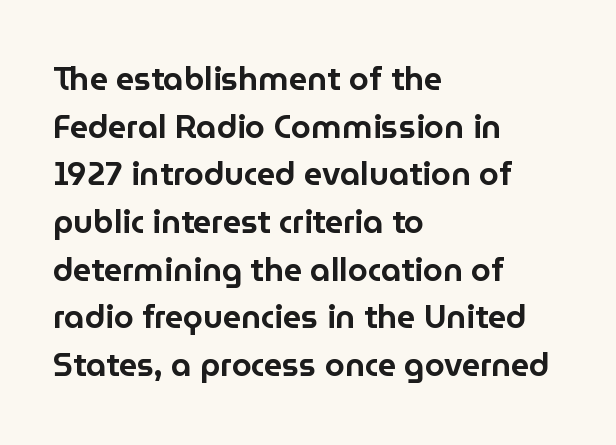
{"serif": "no", "italic": "no", "width": "normal", "stroke_contrast": "low", "x_height": "medium", "monospaced": "no", "underline": "no", "align": "left", "line_spacing": "normal", "line_spacing_ratio": 1.49, "letter_spacing": "normal", "letter_spacing_em": 0.0, "glyph_px": 32}
